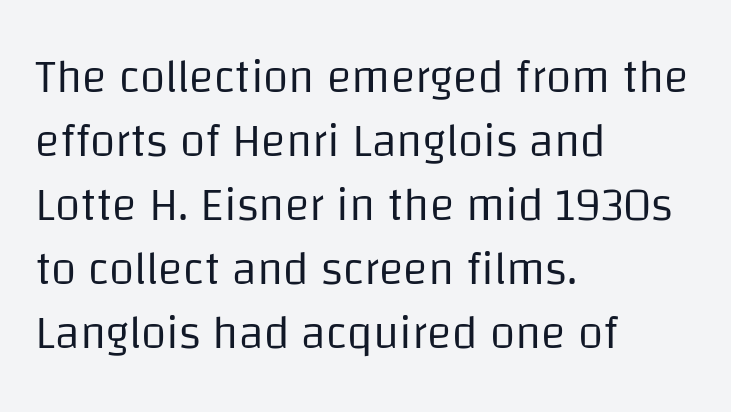
{"serif": "no", "italic": "no", "bold": "no", "weight": "regular", "width": "normal", "stroke_contrast": "low", "x_height": "large", "monospaced": "no", "underline": "no", "align": "left", "line_spacing": "normal", "line_spacing_ratio": 1.39, "letter_spacing": "normal", "letter_spacing_em": 0.0, "glyph_px": 46}
